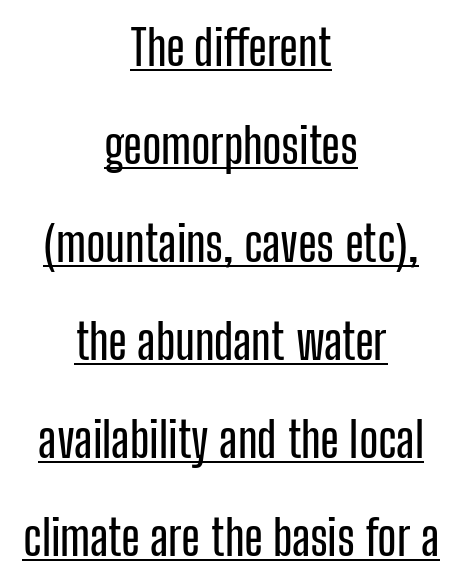
Q: Is the text italic (slanted)? A: No, it is upright.
Q: Is the typeface a serif or a sans-serif typeface? A: Sans-serif.
Q: Is the text underlined? A: Yes.
Q: How is the paragraph aligned? A: Centered.
Q: Is the spacing between letters normal or unusually wide? A: Normal.
Q: Is the spacing between lines tight, normal or loose? A: Loose.
Q: Width (condensed, normal, or wide)? A: Condensed.
Q: Stroke contrast? A: Low.
Q: x-height? A: Medium.
Q: Monospaced? A: No.
